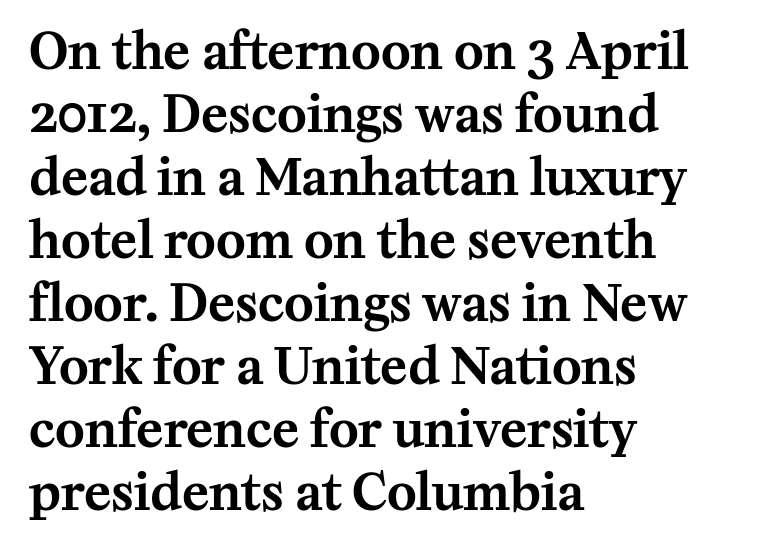
The image shows 50 px serif type, upright; set left-aligned, normal line spacing (1.26x), normal letter spacing, not underlined; medium stroke contrast and a medium x-height.
